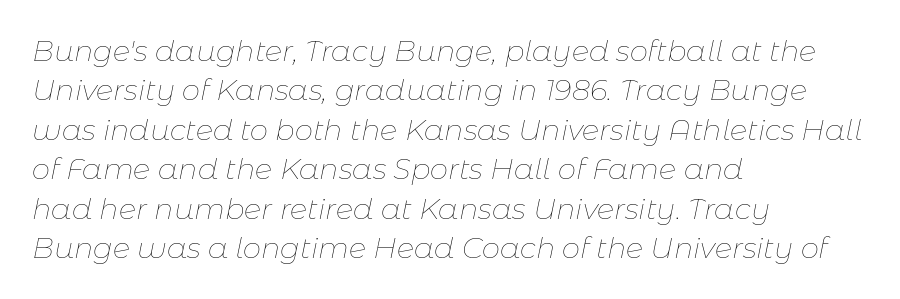
{"italic": "yes", "lean": "right", "slant_degrees": 11, "bold": "no", "weight": "thin", "width": "normal", "stroke_contrast": "low", "x_height": "medium", "monospaced": "no", "underline": "no", "align": "left", "line_spacing": "normal", "line_spacing_ratio": 1.36, "letter_spacing": "normal", "letter_spacing_em": 0.0, "glyph_px": 29}
